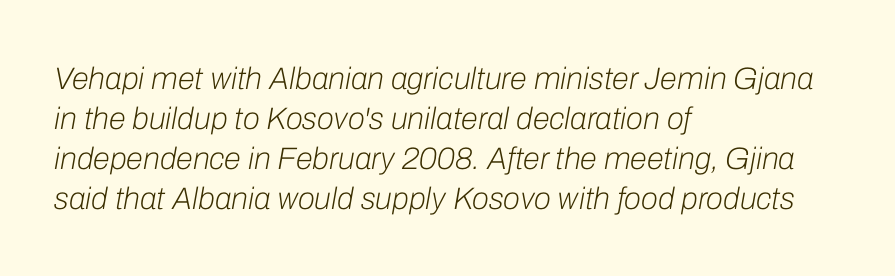
The image shows 31 px light type, italic (leaning right); set left-aligned, normal line spacing (1.29x), normal letter spacing, not underlined; low stroke contrast and a medium x-height.
